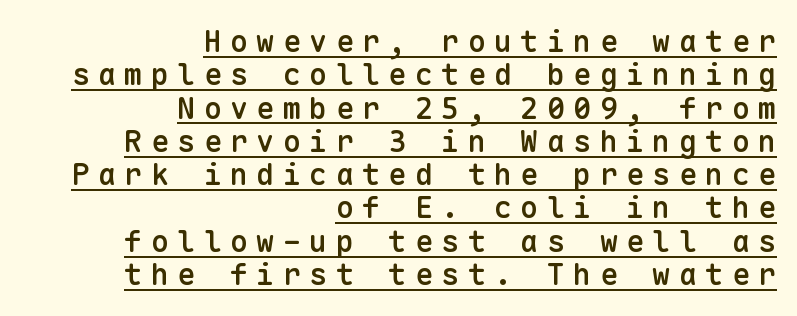
{"serif": "no", "italic": "no", "bold": "semi", "weight": "semibold", "width": "normal", "stroke_contrast": "low", "x_height": "medium", "monospaced": "yes", "underline": "yes", "align": "right", "line_spacing": "tight", "line_spacing_ratio": 1.11, "letter_spacing": "wide", "letter_spacing_em": 0.28, "glyph_px": 30}
